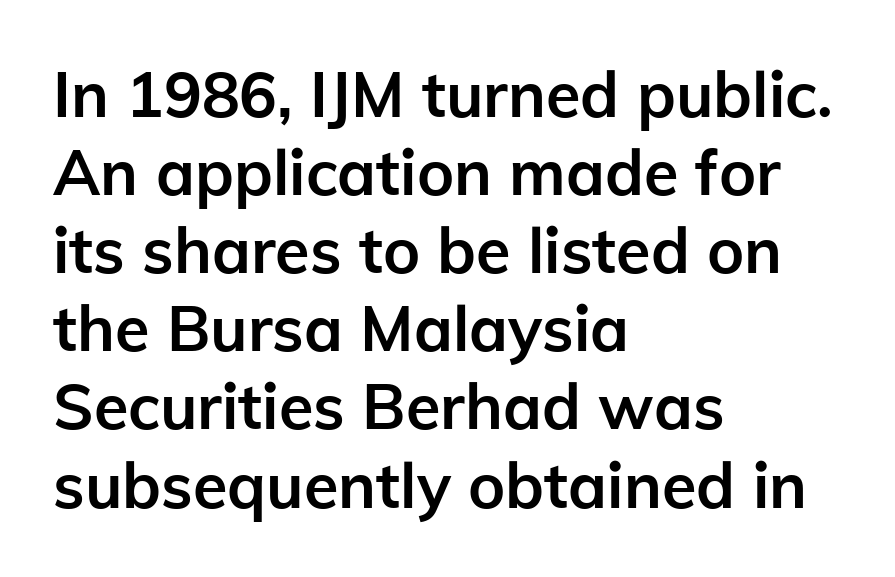
Grotesque or geometric, the face here clearly has no serifs. Left-aligned paragraph, ragged on the right. A dark, heavy texture on the line: the type is bold. Short note: letters normally spaced.
